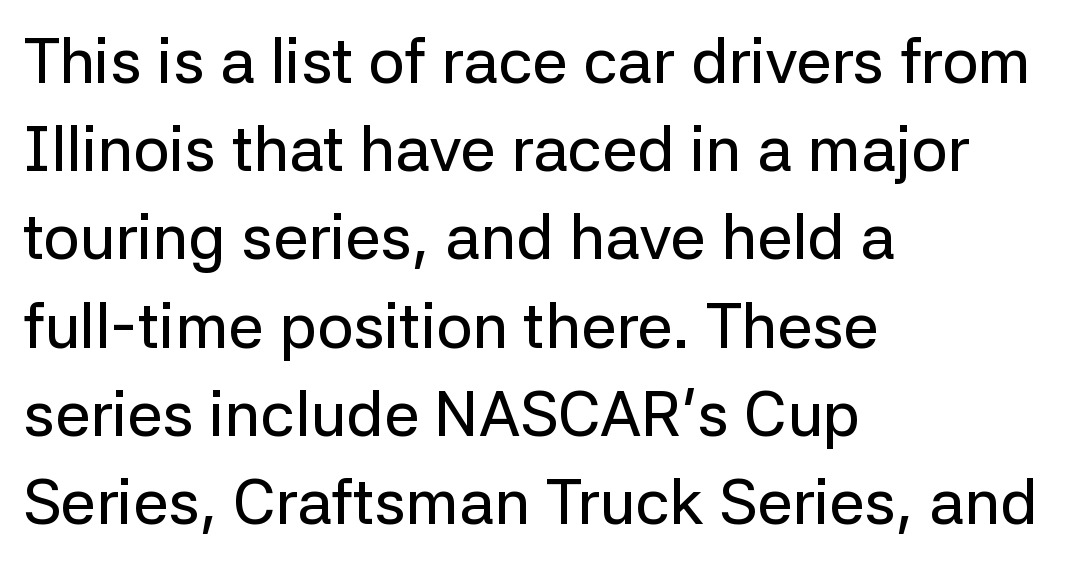
Q: Is the text italic (slanted)? A: No, it is upright.
Q: Is the typeface a serif or a sans-serif typeface? A: Sans-serif.
Q: Is the text underlined? A: No.
Q: How is the paragraph aligned? A: Left-aligned.
Q: Is the spacing between letters normal or unusually wide? A: Normal.
Q: Is the spacing between lines tight, normal or loose? A: Normal.
Q: Width (condensed, normal, or wide)? A: Normal.
Q: Stroke contrast? A: Low.
Q: x-height? A: Medium.
Q: Monospaced? A: No.
